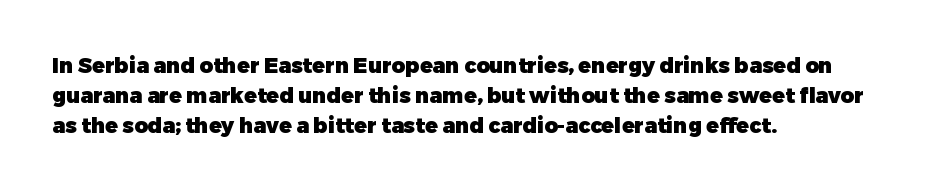
The image shows 21 px bold type, upright; set left-aligned, normal line spacing (1.42x), normal letter spacing, not underlined.
